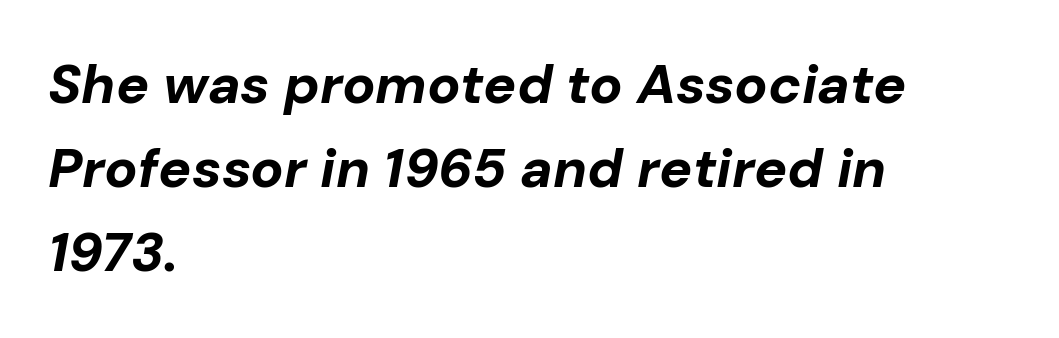
Compared with typical paragraphs, the rows here are spaced about the same. Spacing between characters is what you'd get straight out of the box. Every character sits at an angle, as italics do. Unmarked baselines from the first word to the last. Every letter is thick-stroked: bold, no question. This sample has the flowing, uneven cadence of proportional lettering.
